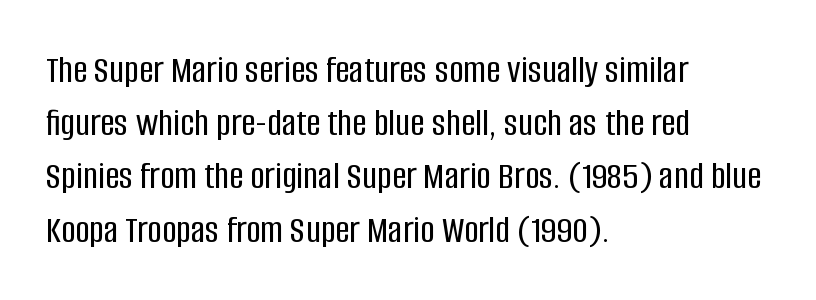
The image shows 40 px condensed sans-serif type, upright; set left-aligned, normal line spacing (1.33x), normal letter spacing, not underlined; low stroke contrast and a large x-height.
